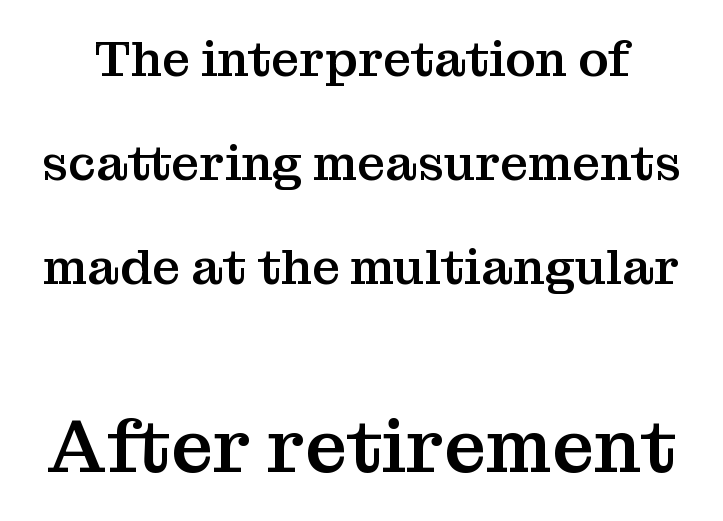
{"serif": "yes", "italic": "no", "width": "normal", "stroke_contrast": "medium", "x_height": "medium", "monospaced": "no", "underline": "no", "line_spacing": "loose", "line_spacing_ratio": 2.08, "letter_spacing": "normal", "letter_spacing_em": 0.0, "larger_block": "second", "size_ratio": 1.5, "glyph_px": 75}
